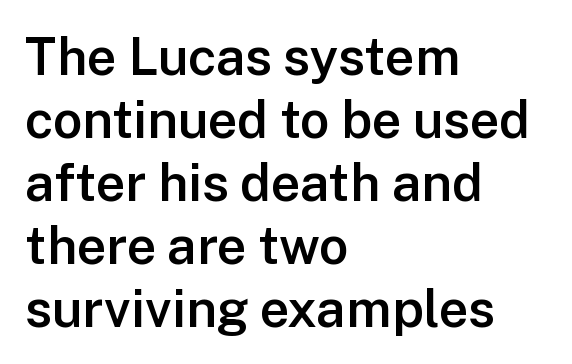
Is this a sans? Yes — the strokes have no serifs. Is this a fixed-width face? No — the glyphs have proportional, varying widths. The foot of each line stays bare and open. Upright lettering throughout. These lines carry some extra weight — a demibold, not a full bold.
